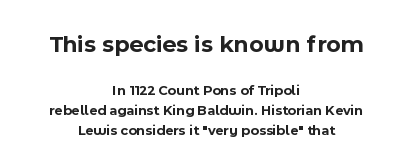
The image shows 24 px bold type, upright; set centered, normal line spacing (1.42x), normal letter spacing, not underlined; the first (top) block is 1.71x larger.
